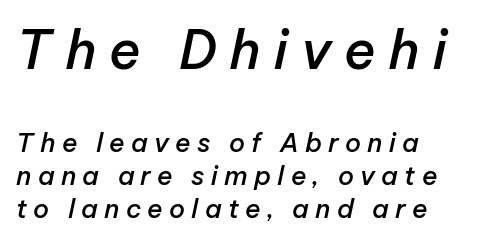
The image shows 53 px semibold type, italic (leaning right); set normal line spacing (1.27x), unusually wide letter spacing (+0.24 em), not underlined; the first (top) block is 2.04x larger; low stroke contrast and a medium x-height.
